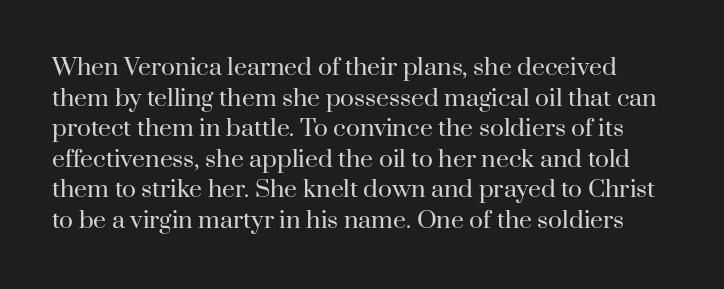
Rule under the text: the space is simply empty. A normal amount of white space separates one row of letters from the next. Stroke thickness stays within the range of a standard reading face or lighter. Characters remain perfectly vertical along every line. Short note: letters normally spaced.
